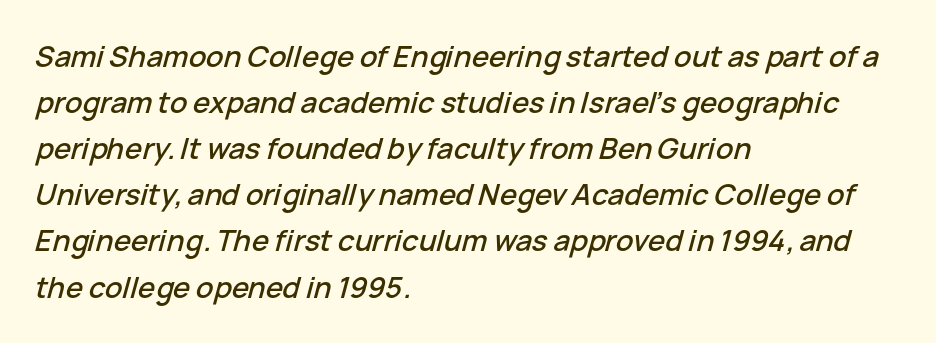
{"italic": "yes", "lean": "right", "slant_degrees": 15, "width": "normal", "stroke_contrast": "low", "x_height": "medium", "monospaced": "no", "underline": "no", "align": "left", "line_spacing": "normal", "line_spacing_ratio": 1.59, "letter_spacing": "normal", "letter_spacing_em": 0.0, "glyph_px": 29}
